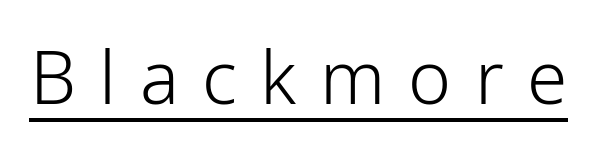
The sample's only ornament is a line tracing under the words. The passage shown is typed in a proportional face where columns would drift. No letter is thick-stroked: the sample isn't bold. The horizontal fit of the characters is loose and conspicuously gappy.
